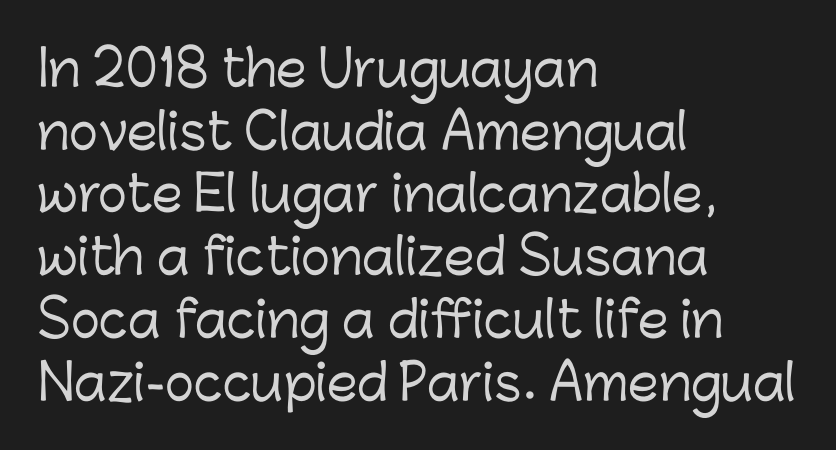
{"serif": "no", "italic": "no", "width": "normal", "stroke_contrast": "low", "x_height": "medium", "monospaced": "no", "underline": "no", "align": "left", "line_spacing": "normal", "line_spacing_ratio": 1.28, "letter_spacing": "normal", "letter_spacing_em": 0.0, "glyph_px": 49}
